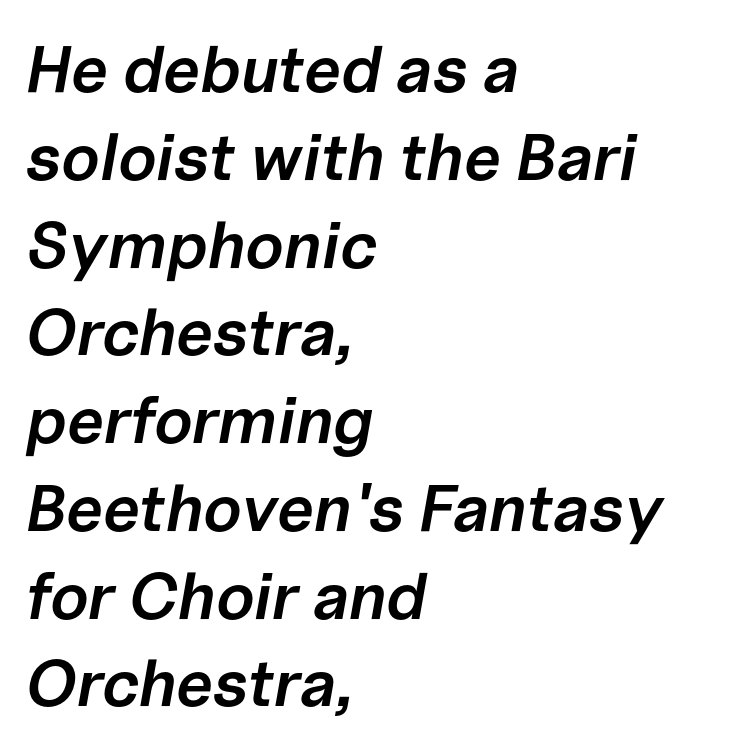
{"italic": "yes", "lean": "right", "slant_degrees": 10, "bold": "semi", "weight": "semibold", "width": "normal", "stroke_contrast": "low", "x_height": "medium", "monospaced": "no", "underline": "no", "align": "left", "line_spacing": "normal", "line_spacing_ratio": 1.33, "letter_spacing": "normal", "letter_spacing_em": 0.0, "glyph_px": 66}
